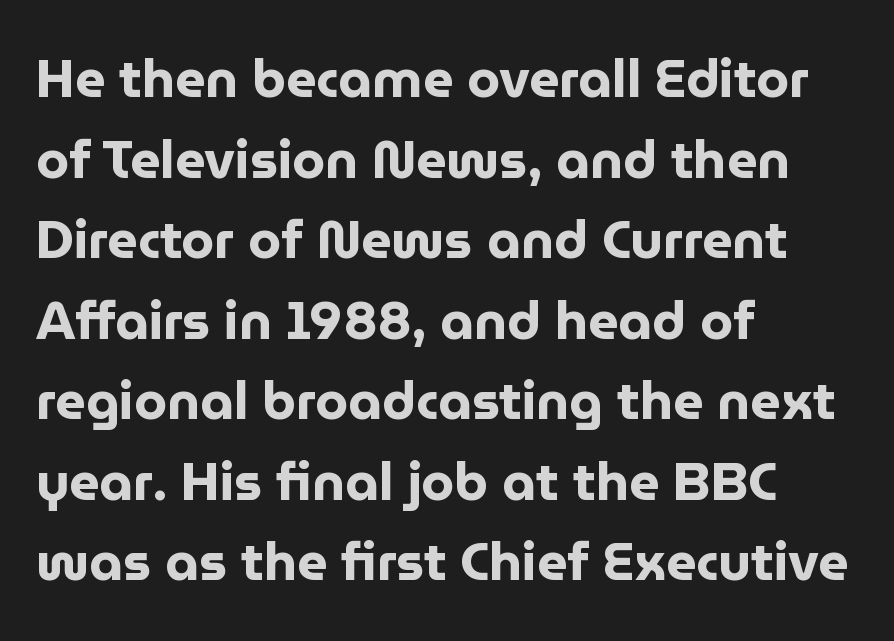
{"serif": "no", "italic": "no", "bold": "yes", "weight": "bold", "width": "normal", "stroke_contrast": "low", "x_height": "medium", "monospaced": "no", "underline": "no", "align": "left", "line_spacing": "normal", "line_spacing_ratio": 1.52, "letter_spacing": "normal", "letter_spacing_em": 0.0, "glyph_px": 53}
